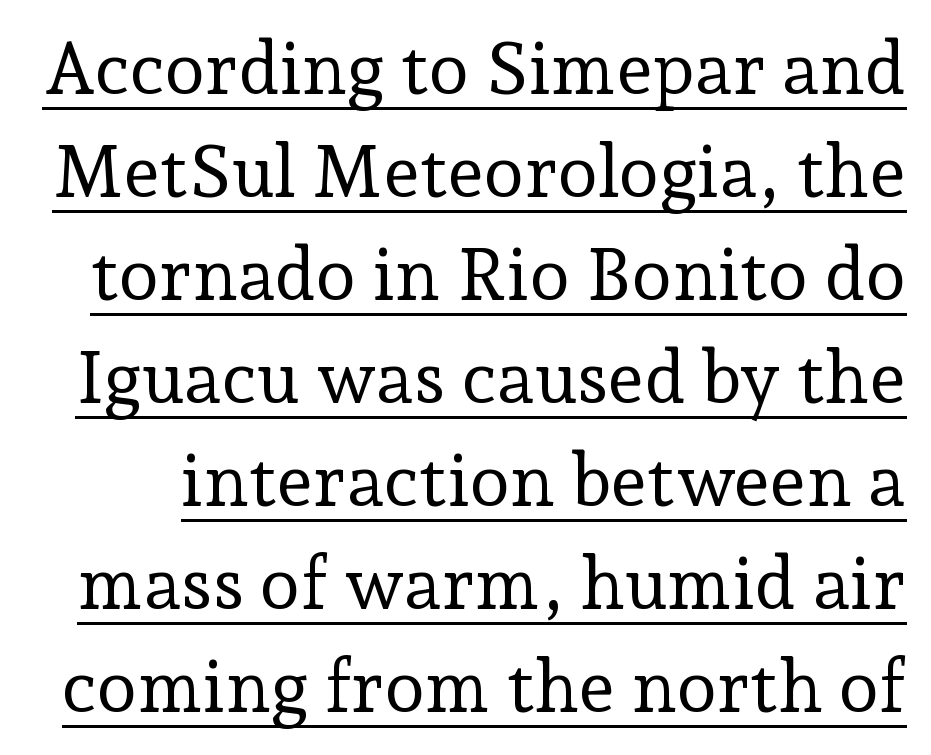
{"serif": "yes", "italic": "no", "bold": "no", "weight": "regular", "width": "normal", "stroke_contrast": "low", "x_height": "medium", "monospaced": "no", "underline": "yes", "line_spacing": "normal", "line_spacing_ratio": 1.41, "letter_spacing": "normal", "letter_spacing_em": 0.0, "glyph_px": 73}
